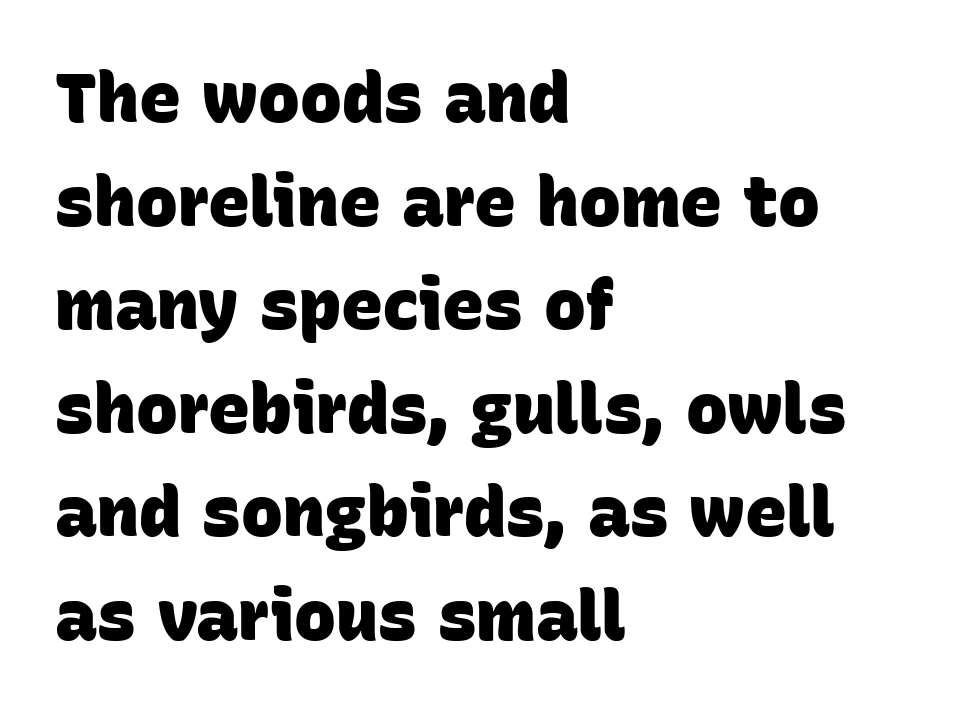
Clear beneath every line of the passage. Short and long lines alike share a common starting point at left. Successive baselines arrive at the customary interval. The horizontal fit of the characters is conventional and even. Set as a true bold cut, around the 700 mark.
